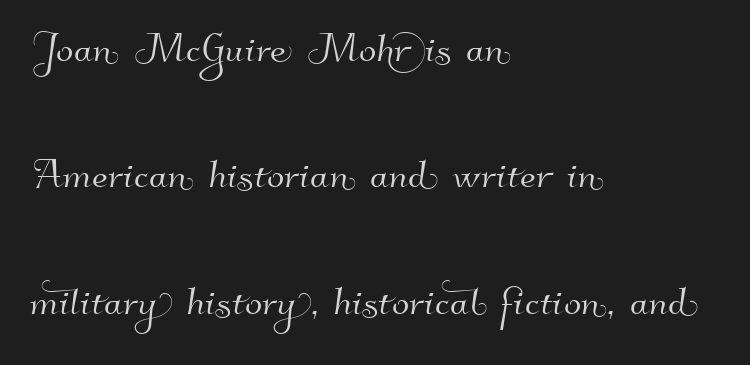
{"serif": "no", "width": "normal", "stroke_contrast": "high", "x_height": "small", "monospaced": "no", "underline": "no", "align": "left", "line_spacing": "loose", "line_spacing_ratio": 2.48, "letter_spacing": "normal", "letter_spacing_em": 0.0, "glyph_px": 51}
